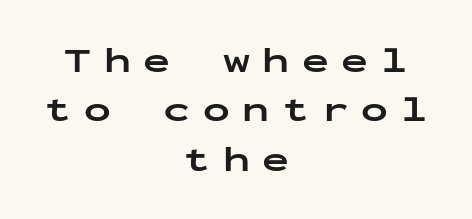
The image shows 36 px bold, wide sans-serif type, upright, monospaced; set centered, normal line spacing (1.37x), unusually wide letter spacing (+0.35 em), not underlined; low stroke contrast and a medium x-height.
